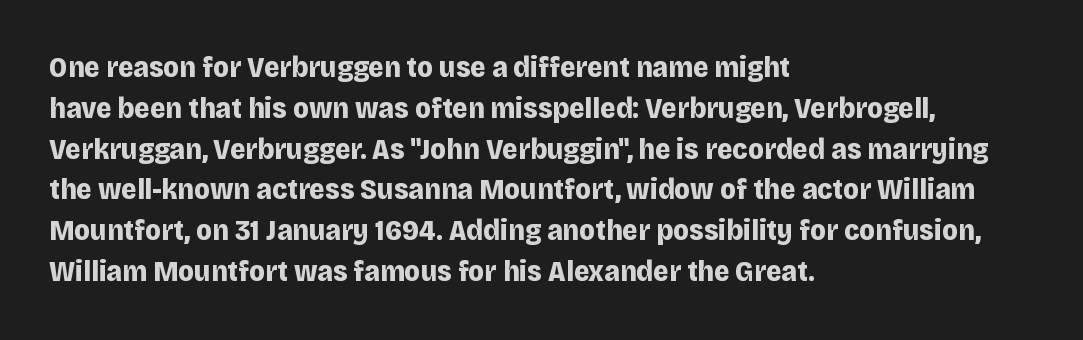
Standard letterfit; no display-style spreading of the glyphs. Decoration check: the copy has no underline. Looks like regular typesetting: each glyph gets only the width it needs. Is the type bold? Yes — the strokes are clearly thick and heavy. Unlike italic type, these characters show no tilt at all.
